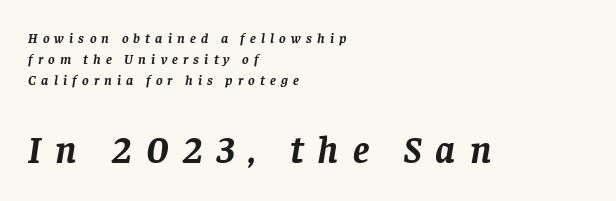
{"serif": "yes", "italic": "yes", "lean": "right", "slant_degrees": 8, "bold": "yes", "weight": "semibold", "width": "normal", "stroke_contrast": "low", "x_height": "large", "monospaced": "no", "underline": "no", "align": "left", "line_spacing": "normal", "line_spacing_ratio": 1.5, "letter_spacing": "wide", "letter_spacing_em": 0.37, "larger_block": "second", "size_ratio": 2.79, "glyph_px": 39}
